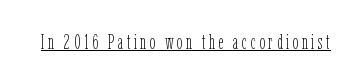
The face looks like a standard text weight, possibly lighter. Rendered with straight, roman letterforms. The rendered words wear a rule along their underside.
